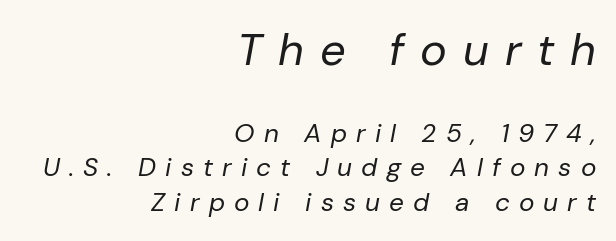
Q: Is the text bold? A: No.
Q: Is the text italic (slanted)? A: Yes, it leans right by about 10 degrees.
Q: Is the text underlined? A: No.
Q: How is the paragraph aligned? A: Right-aligned.
Q: Is the spacing between letters normal or unusually wide? A: Unusually wide.
Q: Is the spacing between lines tight, normal or loose? A: Normal.
Q: Which block of text is set in a larger size, the first (top) or the second (bottom)? A: The first (top) one.
Q: Width (condensed, normal, or wide)? A: Normal.
Q: Stroke contrast? A: Low.
Q: x-height? A: Medium.
Q: Monospaced? A: No.
